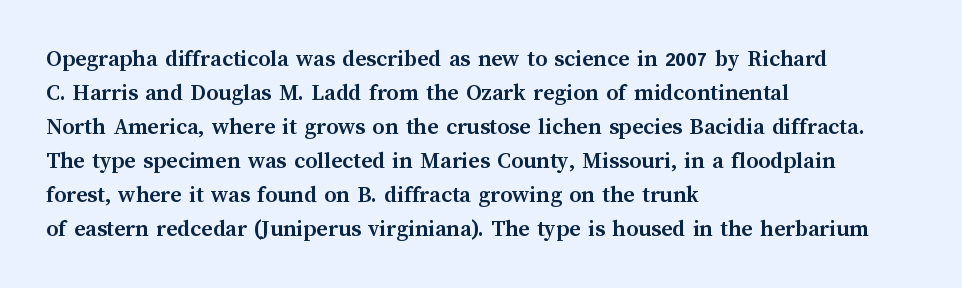
{"italic": "no", "bold": "yes", "underline": "no", "align": "left", "line_spacing": "normal", "line_spacing_ratio": 1.42, "letter_spacing": "normal", "letter_spacing_em": 0.0, "glyph_px": 24}
